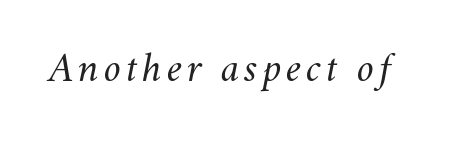
{"italic": "yes", "lean": "right", "slant_degrees": 11, "bold": "no", "weight": "light", "width": "normal", "stroke_contrast": "medium", "x_height": "small", "monospaced": "no", "underline": "no", "glyph_px": 43}
